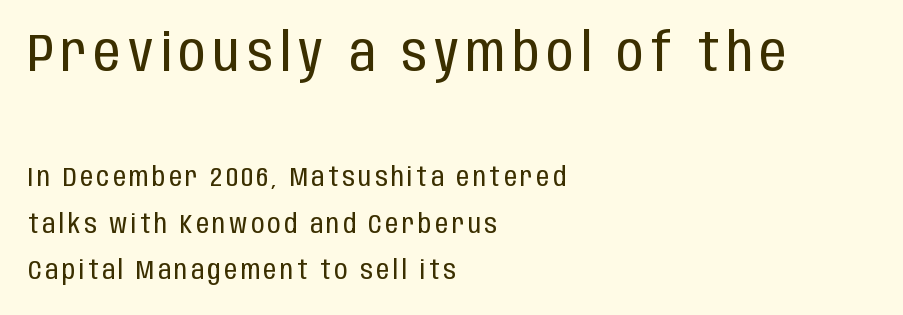
Here the designer chose a conventional face with non-uniform glyph widths. Ascenders rise straight up at ninety degrees. All the whitespace from short lines collects on the right. Two sizes are in play, and the larger belongs to the first block. Has an underline been added? It has not.
